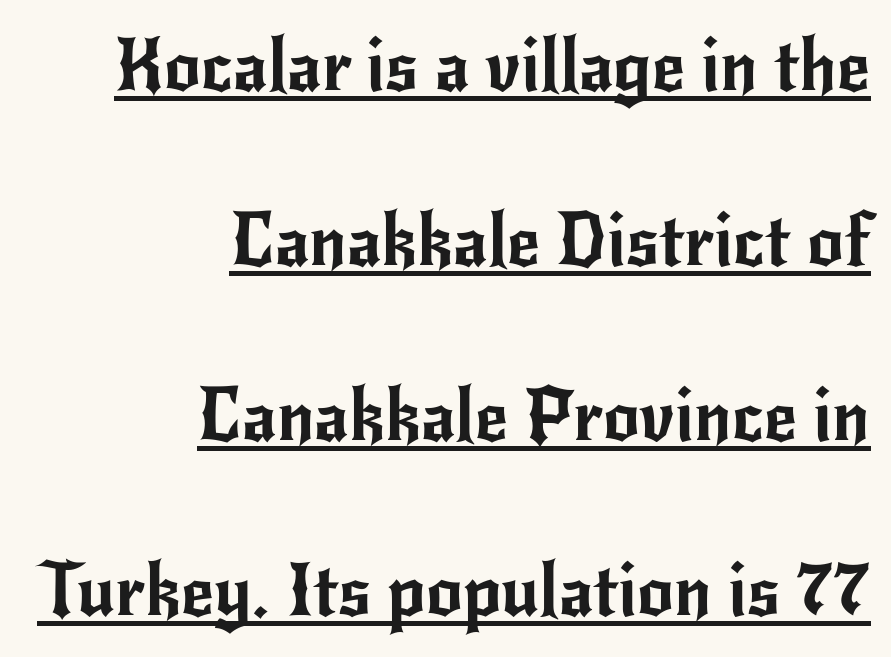
Alignment: flush right. This sample uses a sans-serif face. Ascenders rise straight up at ninety degrees. Descenders here cross a horizontal rule under the line.
